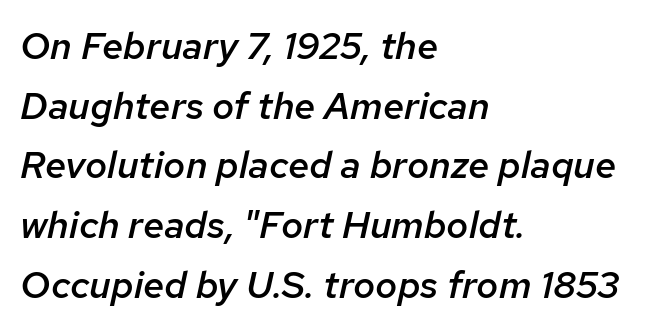
The image shows 38 px semibold type, italic (leaning right); set left-aligned, normal line spacing (1.57x), normal letter spacing, not underlined; low stroke contrast and a medium x-height.
